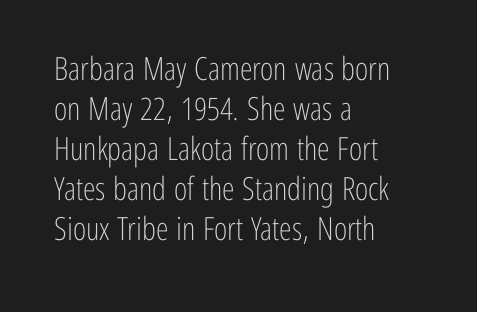
{"serif": "no", "italic": "no", "bold": "no", "weight": "light", "width": "condensed", "stroke_contrast": "low", "x_height": "medium", "monospaced": "no", "underline": "no", "align": "left", "line_spacing": "normal", "line_spacing_ratio": 1.25, "letter_spacing": "normal", "letter_spacing_em": 0.0, "glyph_px": 32}
